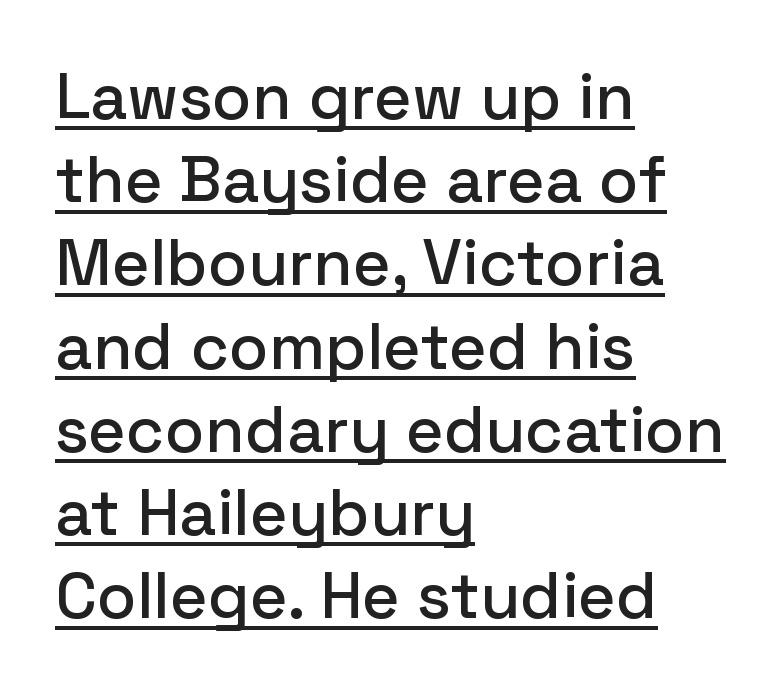
What kind of face is this? One without serifs — a sans. If you drew a ruler down the left edge, every line would touch it. The vertical gap from one line to the next is medium. Rendered with straight, roman letterforms. Emphasis is given by a line drawn under the lettering. You could not count columns in this text — the font is proportionally spaced.
